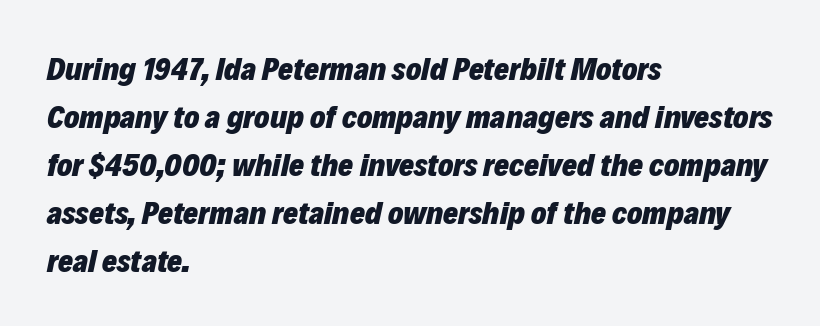
The image shows 32 px heavy type, italic (leaning right); set left-aligned, normal line spacing (1.5x), normal letter spacing, not underlined; low stroke contrast and a medium x-height.
